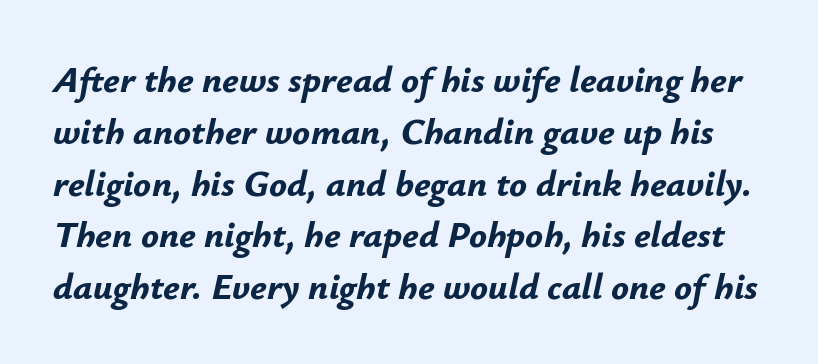
Pretty heavy lettering here — definitely bold. Do the characters align in a grid? No, the font is proportional. It's the slanting kind of type. Words appear dense and cohesive because spacing is normal. A typesetter would call this leading conventional body-copy spacing. Clear beneath every line of the passage.
